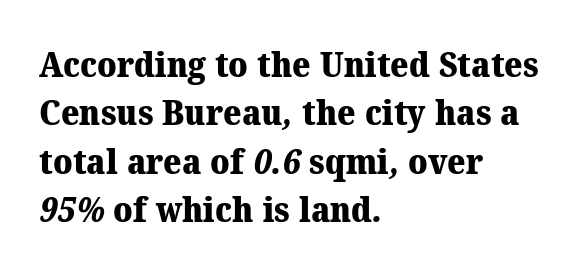
Character widths vary here, with narrow letters taking less room than wide ones. The letters sit at their default tracking, neither squeezed nor spread. A normal amount of white space separates one row of letters from the next. Decoration check: the copy has no underline. Students, this is bold: see how much ink each stroke carries. Observe the serifs anchoring each vertical stroke in this sample.
